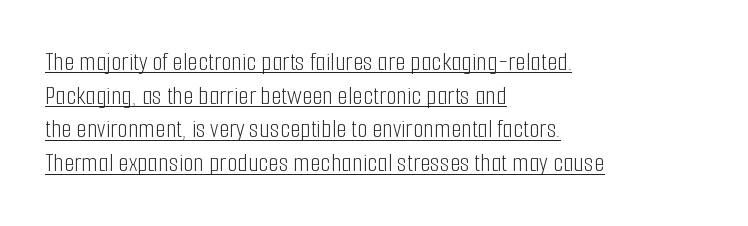
Short and long lines alike share a common starting point at left. The vertical gap from one line to the next is medium. The letters sit at their default tracking, neither squeezed nor spread. Is there any slant? The stems are plumb. Compared with undecorated copy, this sample adds a rule below the words.
